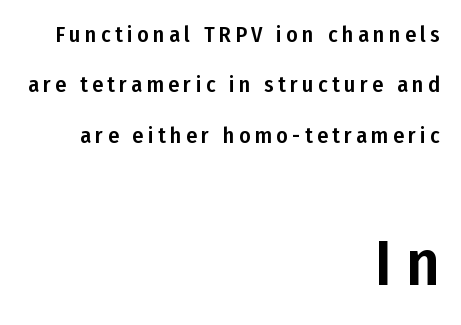
{"serif": "no", "italic": "no", "width": "condensed", "stroke_contrast": "low", "x_height": "medium", "monospaced": "no", "underline": "no", "align": "right", "line_spacing": "loose", "line_spacing_ratio": 2.29, "letter_spacing": "wide", "letter_spacing_em": 0.2, "larger_block": "second", "size_ratio": 2.95, "glyph_px": 65}
